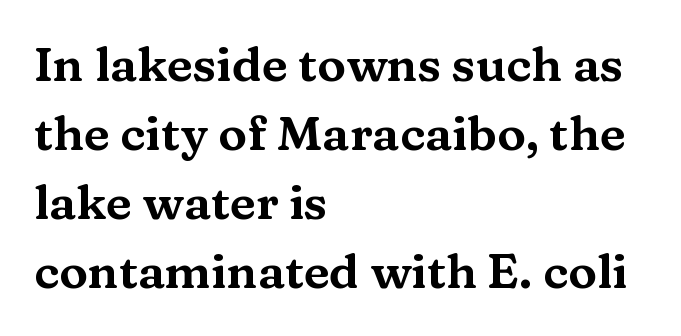
The image shows 48 px wide serif type, upright; set left-aligned, normal line spacing (1.44x), normal letter spacing, not underlined; medium stroke contrast and a medium x-height.
